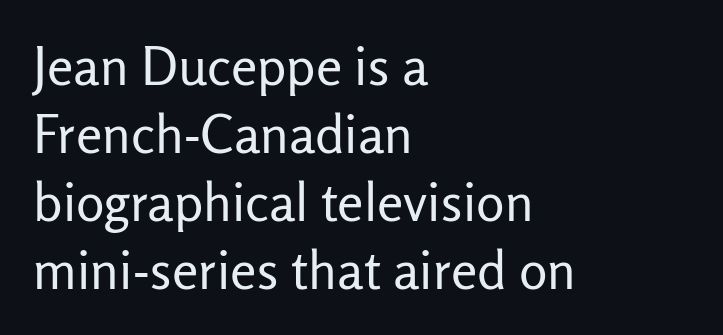
The image shows 53 px regular-weight sans-serif type, upright; set left-aligned, normal line spacing (1.28x), normal letter spacing, not underlined; low stroke contrast and a medium x-height.
